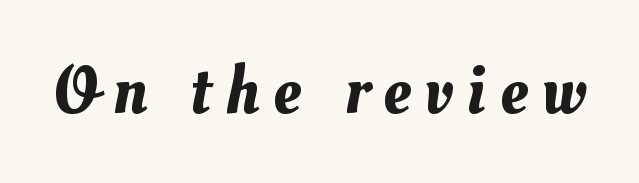
{"width": "normal", "stroke_contrast": "medium", "x_height": "small", "monospaced": "no", "underline": "no", "letter_spacing": "wide", "letter_spacing_em": 0.21, "glyph_px": 69}
